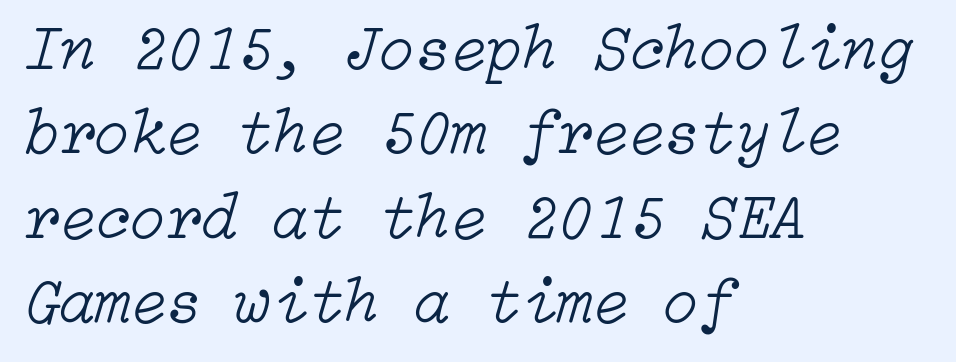
Q: Is the text bold? A: No.
Q: Is the text italic (slanted)? A: Yes, it leans right by about 15 degrees.
Q: Is the text underlined? A: No.
Q: How is the paragraph aligned? A: Left-aligned.
Q: Is the spacing between letters normal or unusually wide? A: Normal.
Q: Is the spacing between lines tight, normal or loose? A: Normal.
Q: Width (condensed, normal, or wide)? A: Normal.
Q: Stroke contrast? A: Low.
Q: x-height? A: Medium.
